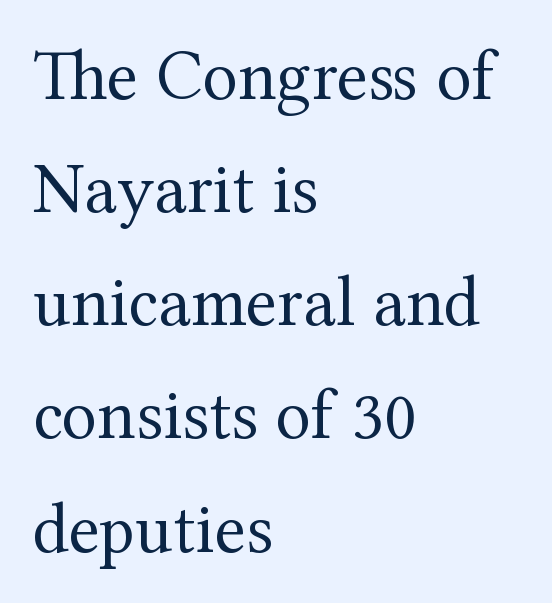
The image shows 73 px regular-weight serif type, upright; set left-aligned, normal line spacing (1.55x), normal letter spacing, not underlined; medium stroke contrast and a medium x-height.
